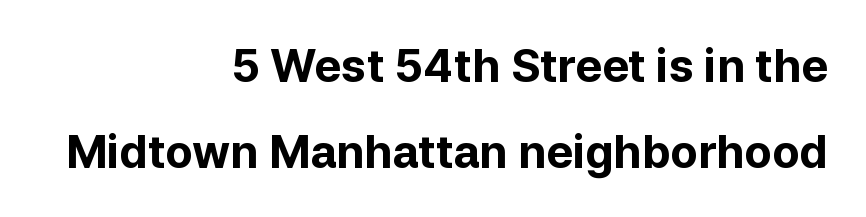
Q: Is the text bold? A: Yes.
Q: Is the text italic (slanted)? A: No, it is upright.
Q: Is the typeface a serif or a sans-serif typeface? A: Sans-serif.
Q: Is the text underlined? A: No.
Q: How is the paragraph aligned? A: Right-aligned.
Q: Is the spacing between letters normal or unusually wide? A: Normal.
Q: Is the spacing between lines tight, normal or loose? A: Loose.
Q: Width (condensed, normal, or wide)? A: Normal.
Q: Stroke contrast? A: Low.
Q: x-height? A: Medium.
Q: Monospaced? A: No.
